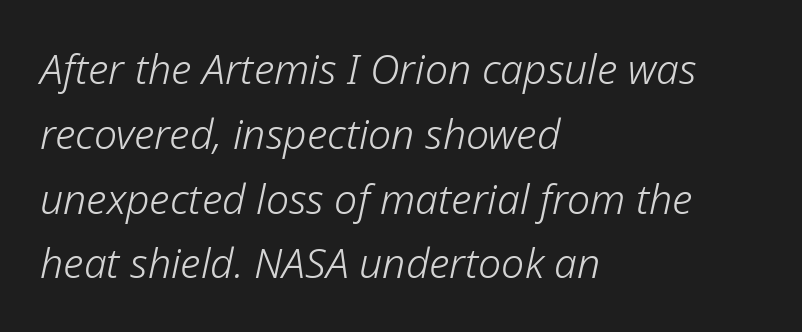
This sample has the flowing, uneven cadence of proportional lettering. The letters sit at their default tracking, neither squeezed nor spread. Rule under the text: the space is simply empty. Interline gaps are of average width in this sample. The rendering anchors every line to the left-hand side.
